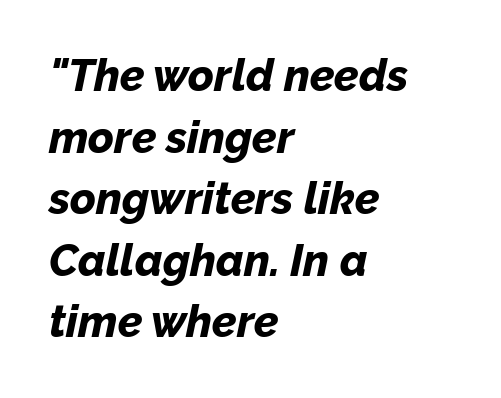
{"italic": "yes", "lean": "right", "slant_degrees": 12, "bold": "yes", "weight": "bold", "width": "normal", "stroke_contrast": "low", "x_height": "medium", "monospaced": "no", "underline": "no", "align": "left", "line_spacing": "normal", "line_spacing_ratio": 1.4, "letter_spacing": "normal", "letter_spacing_em": 0.0, "glyph_px": 44}
